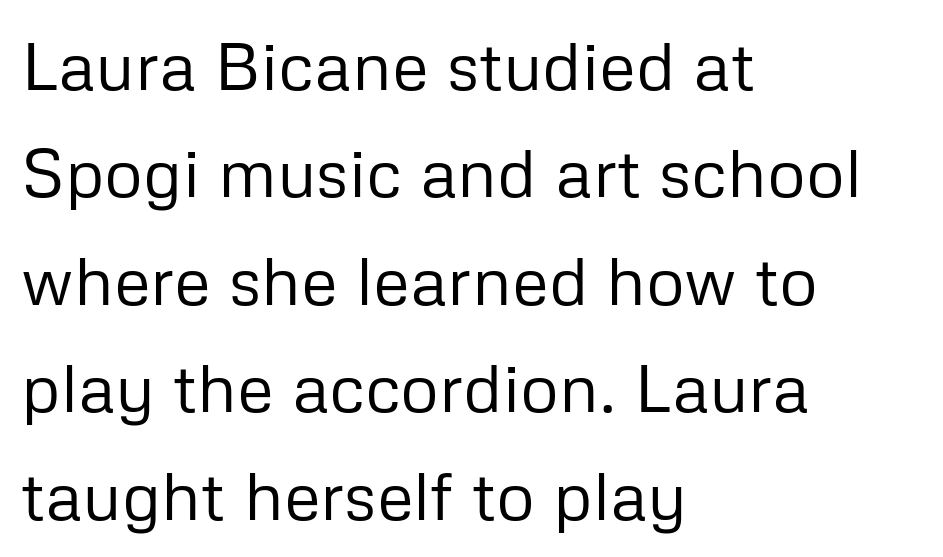
Q: Is the text bold? A: No.
Q: Is the text italic (slanted)? A: No, it is upright.
Q: Is the typeface a serif or a sans-serif typeface? A: Sans-serif.
Q: Is the text underlined? A: No.
Q: How is the paragraph aligned? A: Left-aligned.
Q: Is the spacing between letters normal or unusually wide? A: Normal.
Q: Is the spacing between lines tight, normal or loose? A: Normal.
Q: Width (condensed, normal, or wide)? A: Normal.
Q: Stroke contrast? A: Low.
Q: x-height? A: Medium.
Q: Monospaced? A: No.
